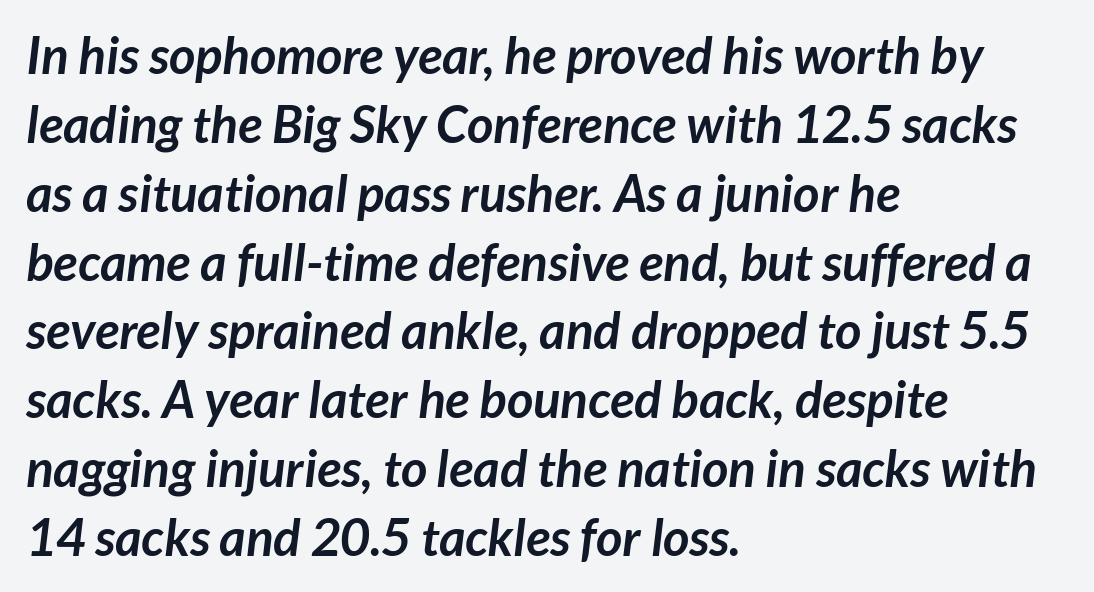
Notice how descenders clear the ascenders below comfortably — that's standard leading. Note: no serifs on the glyphs. The strokes are fattened all the way to bold. The passage shown is typed in a proportional face where columns would drift. Quick note: underline off. Glyph-to-glyph distance matches everyday printed text.
